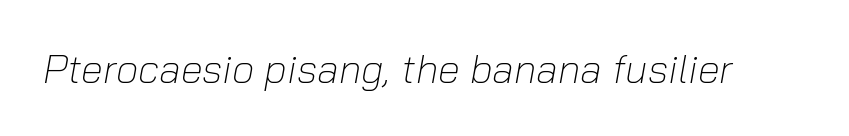
Compared with ordinary roman type, these characters are visibly tilted. How are the letters spaced? Ordinarily, with no added tracking. No heavy texture on the line: the type isn't bold. Here the designer chose a conventional face with non-uniform glyph widths. The baseline area is clear.
